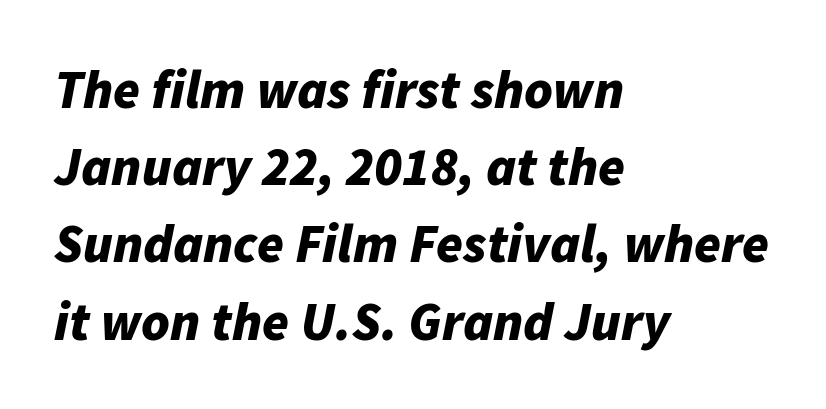
Visually the block forms a straight wall on the left and a jagged coastline on the right. The face used here has the dense, thick strokes of a bold. Caption: standard tracking, unaltered. These lines were composed using italics. Each new line begins a customary step beneath the previous one.
